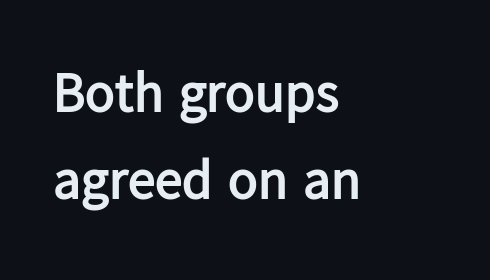
The text was rendered using a sans face with plain stroke endings. Each letter keeps its own natural width here, so spacing adapts to shape. Rule under the text: the space is simply empty. Leading: standard.
